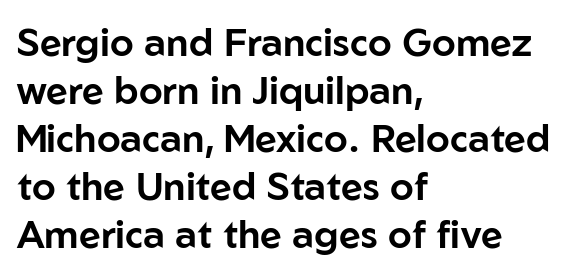
Q: Is the text italic (slanted)? A: No, it is upright.
Q: Is the typeface a serif or a sans-serif typeface? A: Sans-serif.
Q: Is the text underlined? A: No.
Q: How is the paragraph aligned? A: Left-aligned.
Q: Is the spacing between letters normal or unusually wide? A: Normal.
Q: Is the spacing between lines tight, normal or loose? A: Normal.
Q: Width (condensed, normal, or wide)? A: Normal.
Q: Stroke contrast? A: Low.
Q: x-height? A: Medium.
Q: Monospaced? A: No.
